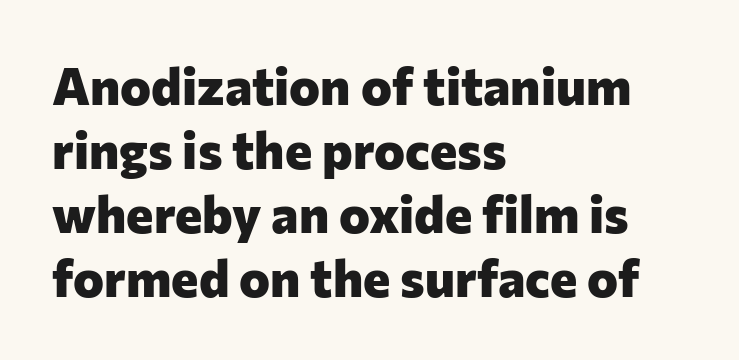
The image shows 52 px heavy sans-serif type, upright; set left-aligned, line spacing 1.23x, normal letter spacing, not underlined; low stroke contrast and a medium x-height.
